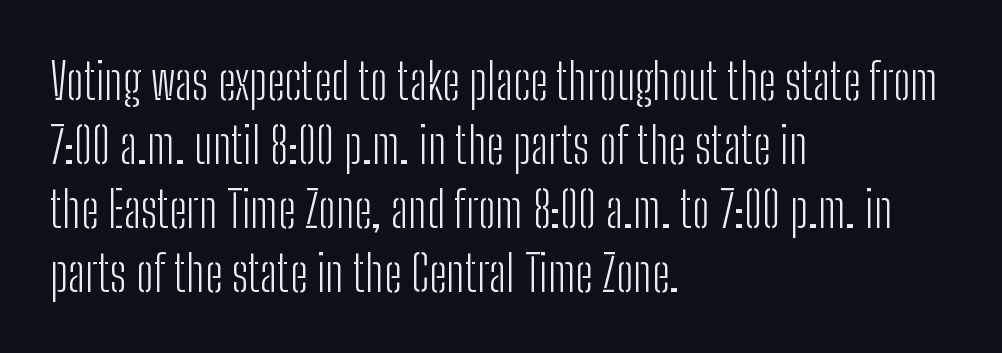
The image shows 50 px light, condensed sans-serif type, upright; set left-aligned, normal line spacing (1.28x), normal letter spacing, not underlined; low stroke contrast and a medium x-height.
